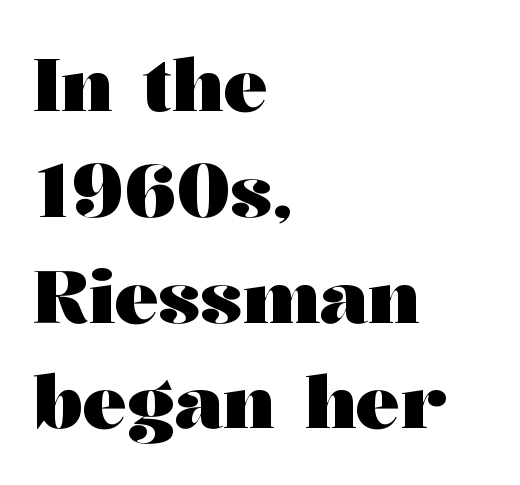
The image shows 74 px heavy, wide serif type, upright; set left-aligned, normal line spacing (1.43x), normal letter spacing, not underlined; medium stroke contrast and a medium x-height.
